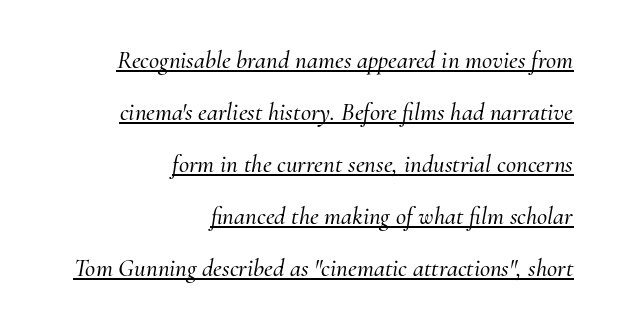
The string is rendered with underlining switched on. Tracking here is standard; glyphs follow each other at the usual distance. The paragraph has a hard right edge and a soft left edge. The block of text is sparse from top to bottom, with ample space between rows. Does the lettering tilt? It does — this is italic.
